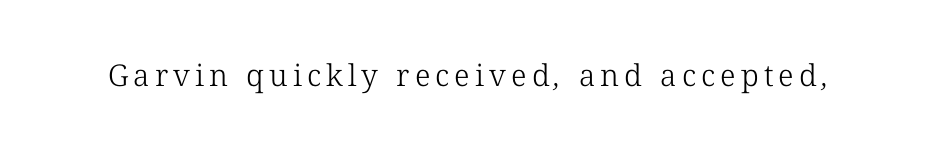
The image shows 30 px light serif type; set not underlined; low stroke contrast and a medium x-height.
